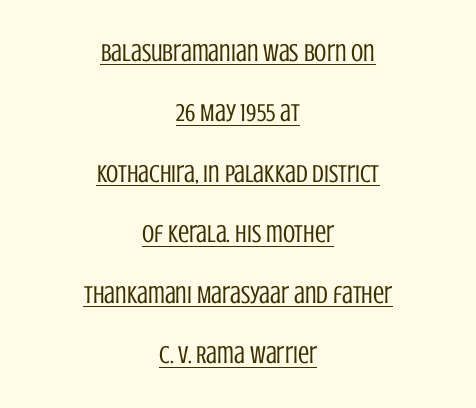
Underline: present. Is there any slant? The stems are plumb. Summary of vertical rhythm: relaxed, with wide interline spacing. Caption: multi-line text, centered on the measure.
